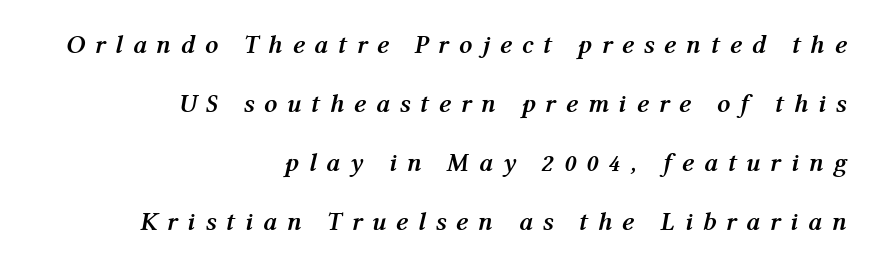
Q: Is the text bold? A: Yes.
Q: Is the text italic (slanted)? A: Yes, it leans right by about 12 degrees.
Q: Is the text underlined? A: No.
Q: How is the paragraph aligned? A: Right-aligned.
Q: Is the spacing between letters normal or unusually wide? A: Unusually wide.
Q: Is the spacing between lines tight, normal or loose? A: Loose.
